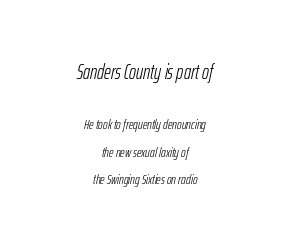
Words float on clear page, feet unadorned. In terms of posture, this sample is oblique. The space between consecutive lines is lavish. Ink coverage per letter is moderate at most.
